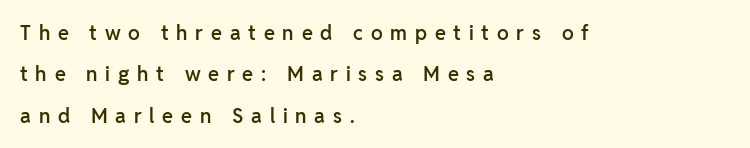
The lettering holds an erect, upright posture throughout. Glance below the letters and you will spot only blank space. Notice how the passage keeps a crisp vertical edge on the left only. Leading: increased. Here the glyphs are tracked loosely, breaking word shapes into spaced letters.
